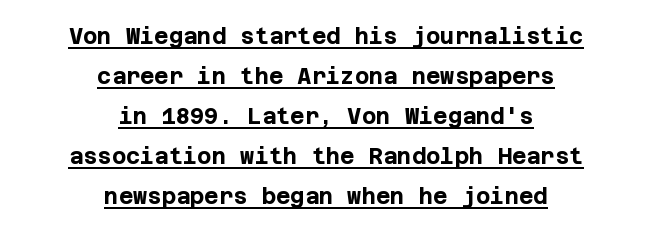
{"italic": "no", "bold": "yes", "underline": "yes", "align": "center", "line_spacing_ratio": 1.82, "letter_spacing": "normal", "letter_spacing_em": 0.0, "glyph_px": 22}
